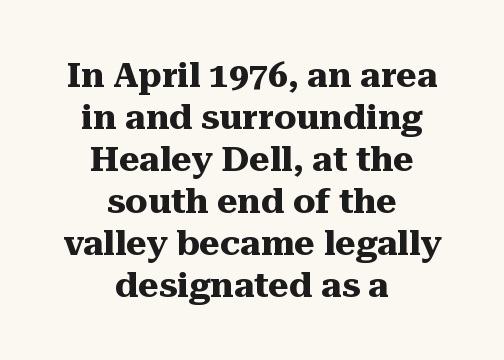
The image shows 35 px heavy serif type, upright; set centered, line spacing 1.2x, normal letter spacing, not underlined; medium stroke contrast and a medium x-height.
